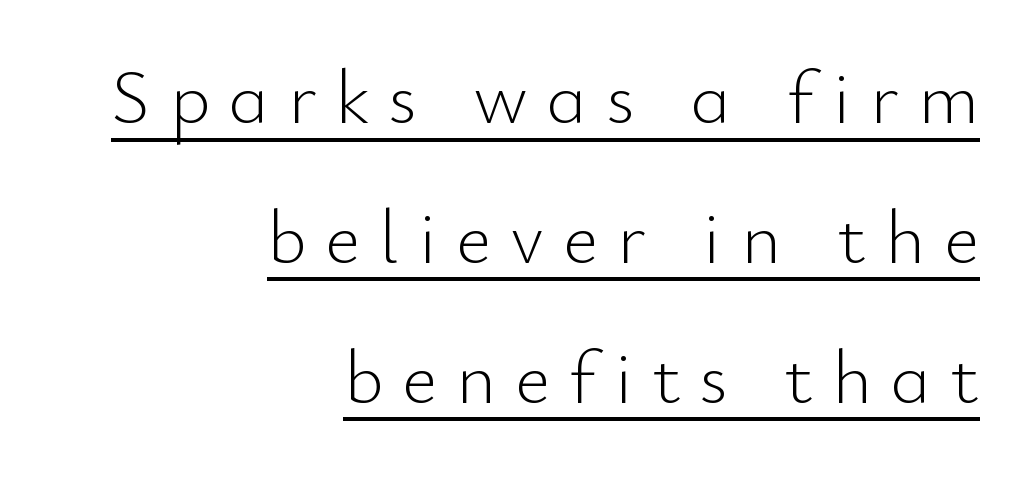
The letters advance in unequal steps, a hallmark of proportional type. In designer terms, the underline attribute is active on this setting. Stems here are at most as thick as an everyday book face. The typesetter chose a ragged-left arrangement here. The rendering inserts visible extra space after every character.
